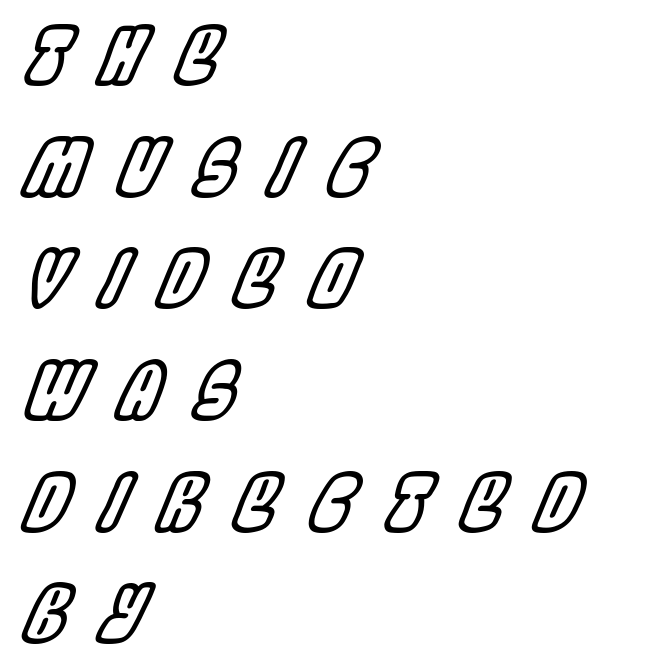
{"italic": "yes", "lean": "right", "slant_degrees": 22, "width": "condensed", "x_height": "large", "monospaced": "no", "underline": "no", "align": "left", "line_spacing": "normal", "line_spacing_ratio": 1.45, "letter_spacing": "wide", "letter_spacing_em": 0.42, "glyph_px": 77}
